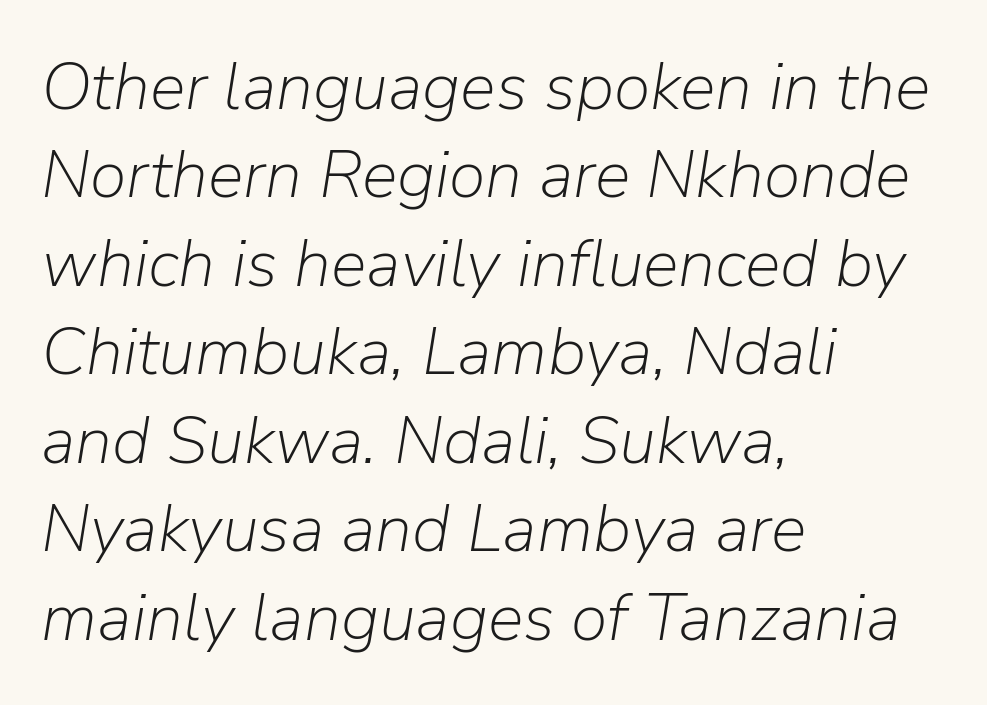
The image shows 67 px light type, italic (leaning right); set left-aligned, normal line spacing (1.32x), normal letter spacing, not underlined; low stroke contrast and a medium x-height.
